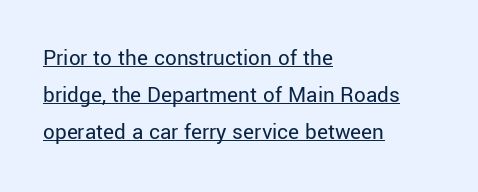
{"italic": "no", "bold": "no", "underline": "yes", "align": "left", "line_spacing": "normal", "line_spacing_ratio": 1.61, "letter_spacing": "normal", "letter_spacing_em": 0.0, "glyph_px": 23}
